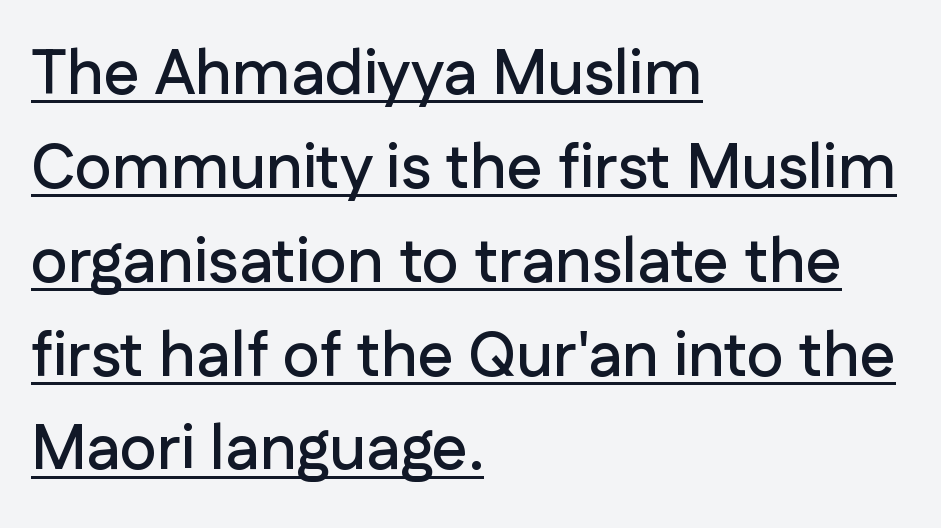
A typographer would call this underscored text. This sample uses a sans-serif face. Does the copy run flush right? No — it runs flush left. Character widths vary here, with narrow letters taking less room than wide ones.
